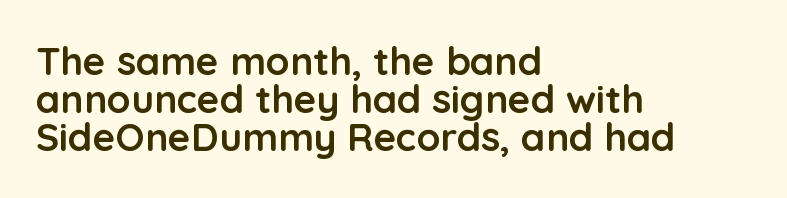
{"serif": "no", "italic": "no", "bold": "yes", "weight": "semibold", "width": "normal", "stroke_contrast": "low", "x_height": "medium", "monospaced": "no", "underline": "no", "align": "left", "line_spacing": "tight", "line_spacing_ratio": 0.98, "letter_spacing": "normal", "letter_spacing_em": 0.0, "glyph_px": 39}
